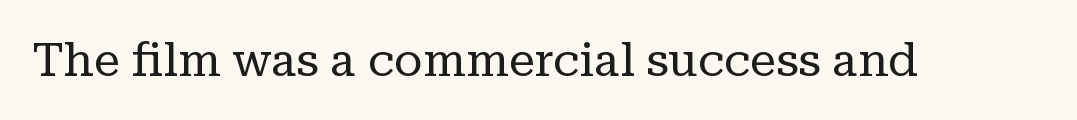
Upright lettering throughout. A light-to-regular cut is what we see here. Beneath every word, the page is bare. The letterforms sit shoulder to shoulder at normal distance.
